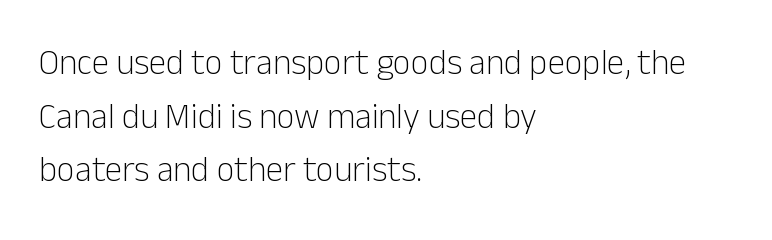
The image shows 35 px light sans-serif type, upright; set left-aligned, normal line spacing (1.53x), normal letter spacing, not underlined; low stroke contrast and a medium x-height.
